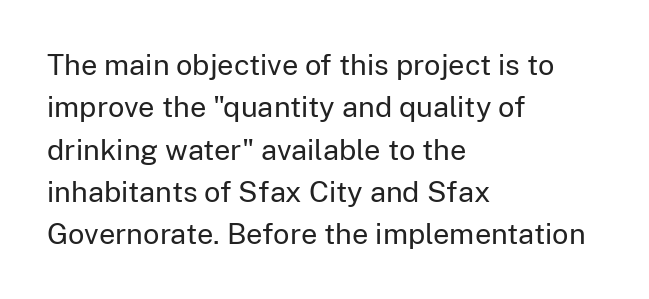
{"serif": "no", "italic": "no", "bold": "no", "weight": "regular", "width": "normal", "stroke_contrast": "low", "x_height": "medium", "monospaced": "no", "underline": "no", "align": "left", "line_spacing": "normal", "line_spacing_ratio": 1.46, "letter_spacing": "normal", "letter_spacing_em": 0.0, "glyph_px": 29}
